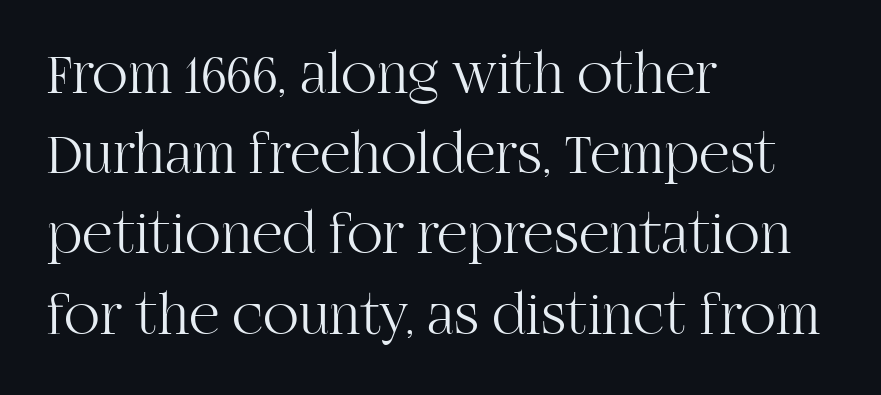
{"serif": "yes", "italic": "no", "bold": "no", "weight": "light", "width": "normal", "stroke_contrast": "high", "x_height": "large", "monospaced": "no", "underline": "no", "align": "left", "line_spacing": "normal", "line_spacing_ratio": 1.36, "letter_spacing": "normal", "letter_spacing_em": 0.0, "glyph_px": 59}
